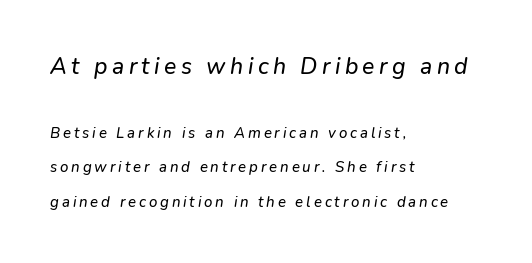
Q: Is the text italic (slanted)? A: Yes, it leans right by about 9 degrees.
Q: Is the text underlined? A: No.
Q: How is the paragraph aligned? A: Left-aligned.
Q: Is the spacing between lines tight, normal or loose? A: Loose.
Q: Which block of text is set in a larger size, the first (top) or the second (bottom)? A: The first (top) one.
